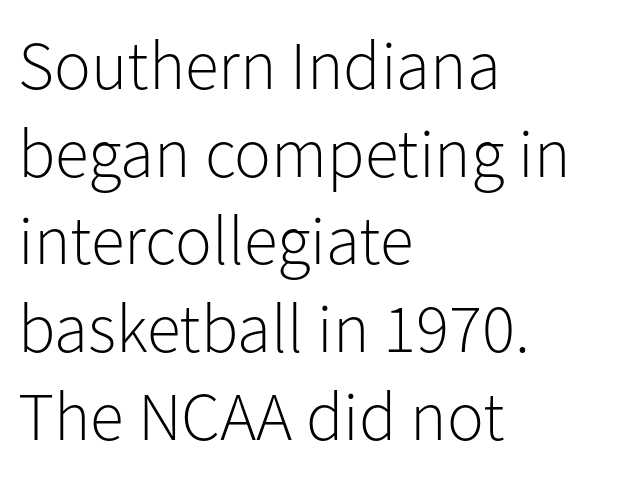
{"serif": "no", "italic": "no", "bold": "no", "weight": "light", "width": "normal", "stroke_contrast": "low", "x_height": "medium", "monospaced": "no", "underline": "no", "align": "left", "line_spacing": "normal", "line_spacing_ratio": 1.27, "letter_spacing": "normal", "letter_spacing_em": 0.0, "glyph_px": 69}
